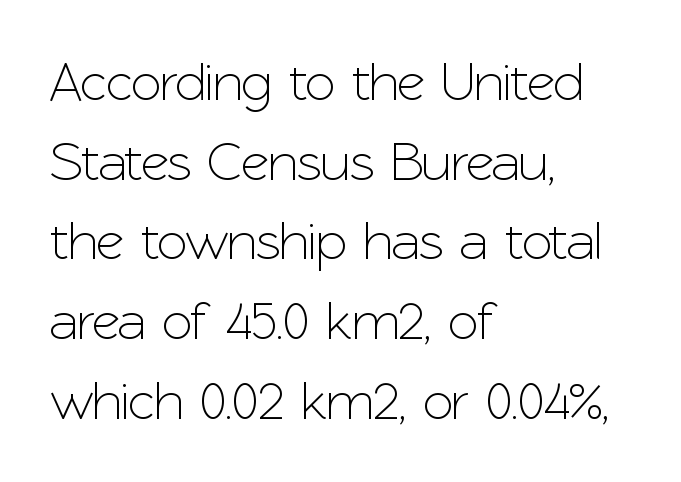
The image shows 55 px sans-serif type, upright; set left-aligned, normal line spacing (1.45x), normal letter spacing, not underlined; low stroke contrast and a medium x-height.
